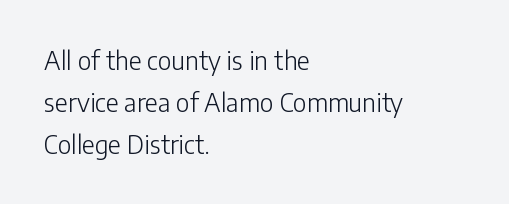
{"italic": "no", "bold": "no", "underline": "no", "align": "left", "line_spacing": "normal", "line_spacing_ratio": 1.68, "letter_spacing": "normal", "letter_spacing_em": 0.0, "glyph_px": 25}
